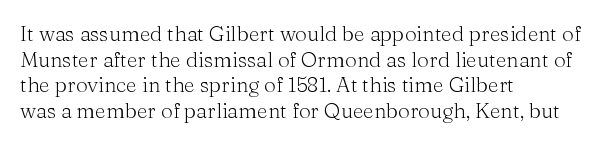
The image shows 21 px text type, upright; set left-aligned, line spacing 1.22x, normal letter spacing, not underlined.
